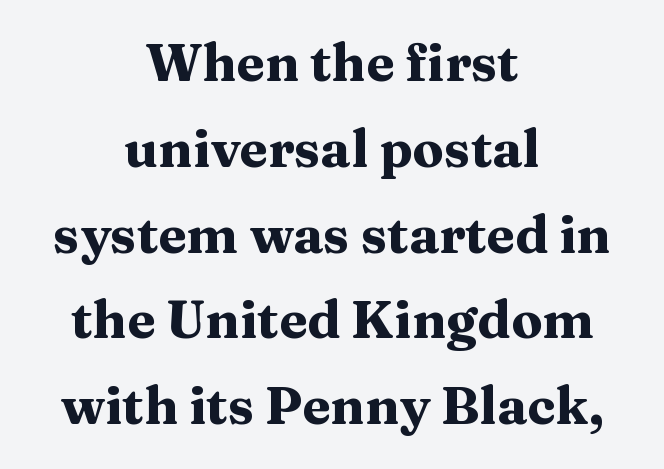
The compositor balanced each line on the midline. You could not count columns in this text — the font is proportionally spaced. Quick note: interline space is typical. The area under the type is left untouched. Look at the tracking — it's just the regular setting, nothing added. This sample uses a serif face.
